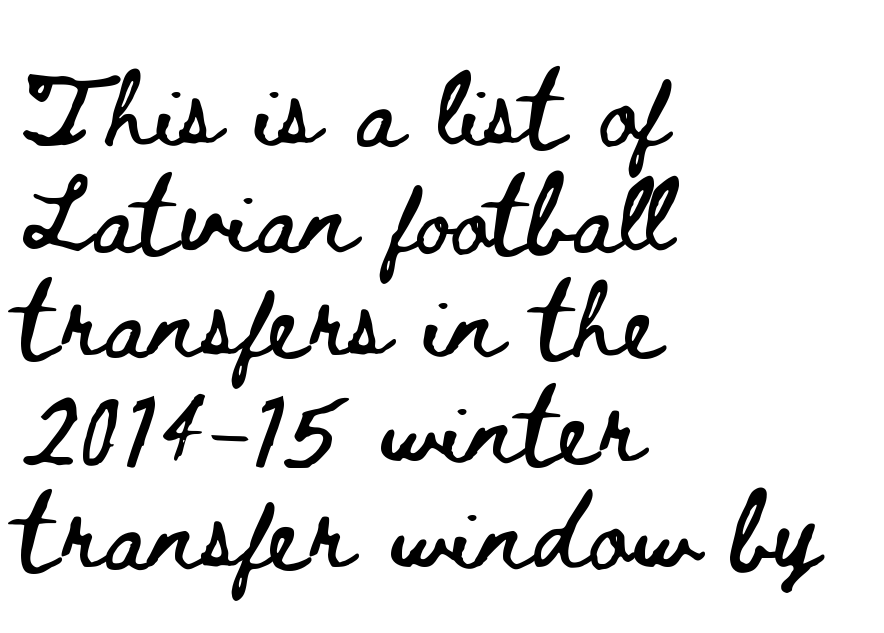
{"width": "wide", "stroke_contrast": "low", "x_height": "small", "monospaced": "no", "underline": "no", "align": "left", "line_spacing": "normal", "line_spacing_ratio": 1.39, "letter_spacing": "normal", "letter_spacing_em": 0.0, "glyph_px": 76}
